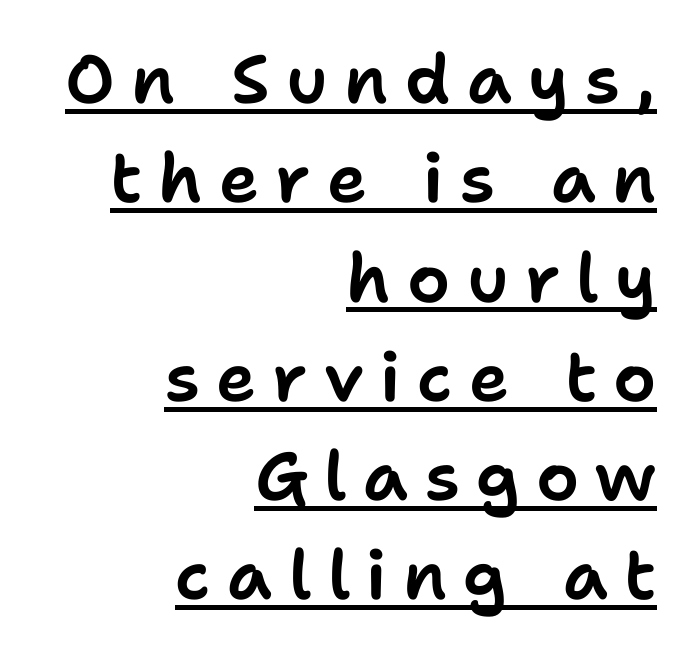
Q: Is the text italic (slanted)? A: No, it is upright.
Q: Is the typeface a serif or a sans-serif typeface? A: Sans-serif.
Q: Is the text underlined? A: Yes.
Q: How is the paragraph aligned? A: Right-aligned.
Q: Is the spacing between letters normal or unusually wide? A: Unusually wide.
Q: Is the spacing between lines tight, normal or loose? A: Normal.
Q: Width (condensed, normal, or wide)? A: Normal.
Q: Stroke contrast? A: Low.
Q: x-height? A: Medium.
Q: Monospaced? A: No.
